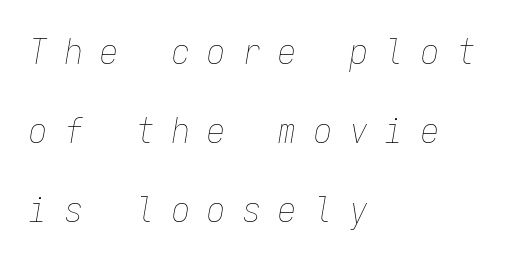
{"italic": "yes", "lean": "right", "slant_degrees": 9, "bold": "no", "weight": "thin", "width": "condensed", "stroke_contrast": "low", "x_height": "medium", "monospaced": "yes", "underline": "no", "align": "left", "line_spacing": "loose", "line_spacing_ratio": 2.2, "letter_spacing": "wide", "letter_spacing_em": 0.49, "glyph_px": 36}
